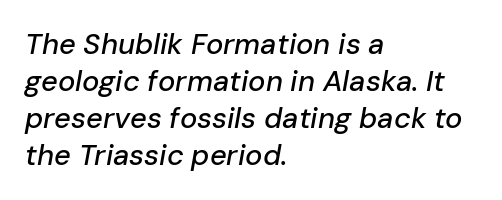
The image shows 29 px text type, italic (leaning right); set left-aligned, normal line spacing (1.28x), normal letter spacing, not underlined; low stroke contrast and a medium x-height.
